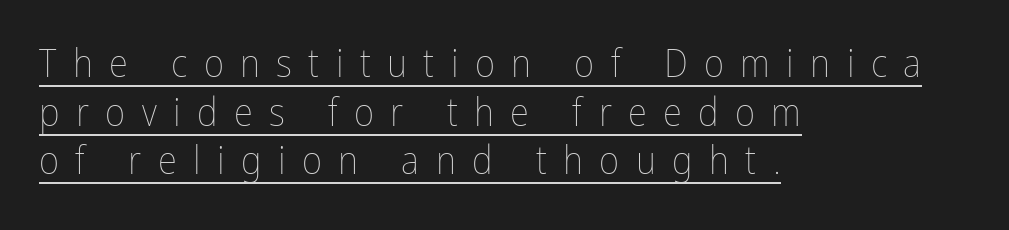
{"italic": "no", "bold": "no", "weight": "thin", "width": "condensed", "stroke_contrast": "low", "x_height": "medium", "monospaced": "no", "underline": "yes", "align": "left", "line_spacing": "normal", "line_spacing_ratio": 1.25, "letter_spacing": "wide", "letter_spacing_em": 0.42, "glyph_px": 39}
